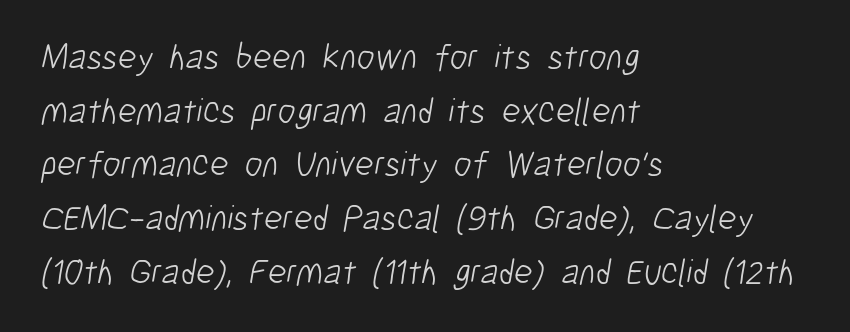
Q: Is the text bold? A: No.
Q: Is the typeface a serif or a sans-serif typeface? A: Sans-serif.
Q: Is the text underlined? A: No.
Q: How is the paragraph aligned? A: Left-aligned.
Q: Is the spacing between letters normal or unusually wide? A: Normal.
Q: Is the spacing between lines tight, normal or loose? A: Normal.
Q: Width (condensed, normal, or wide)? A: Condensed.
Q: Stroke contrast? A: Low.
Q: x-height? A: Medium.
Q: Monospaced? A: No.
